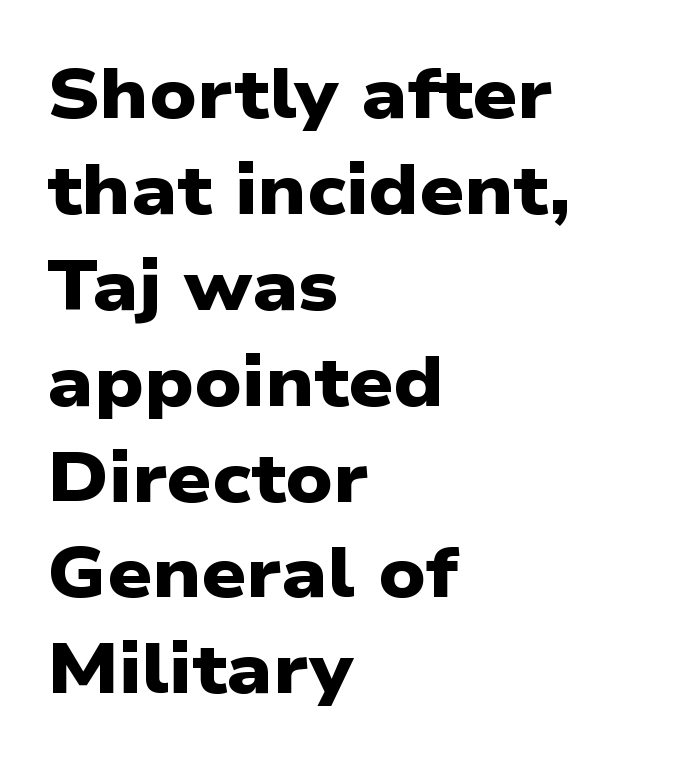
The image shows 70 px heavy, wide sans-serif type; set left-aligned, normal line spacing (1.37x), normal letter spacing, not underlined; low stroke contrast and a medium x-height.
